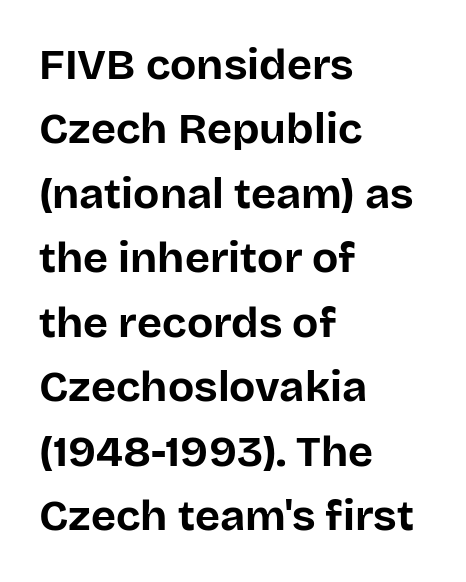
Q: Is the text bold? A: Yes.
Q: Is the text italic (slanted)? A: No, it is upright.
Q: Is the typeface a serif or a sans-serif typeface? A: Sans-serif.
Q: Is the text underlined? A: No.
Q: How is the paragraph aligned? A: Left-aligned.
Q: Is the spacing between letters normal or unusually wide? A: Normal.
Q: Is the spacing between lines tight, normal or loose? A: Normal.
Q: Width (condensed, normal, or wide)? A: Normal.
Q: Stroke contrast? A: Low.
Q: x-height? A: Large.
Q: Monospaced? A: No.
